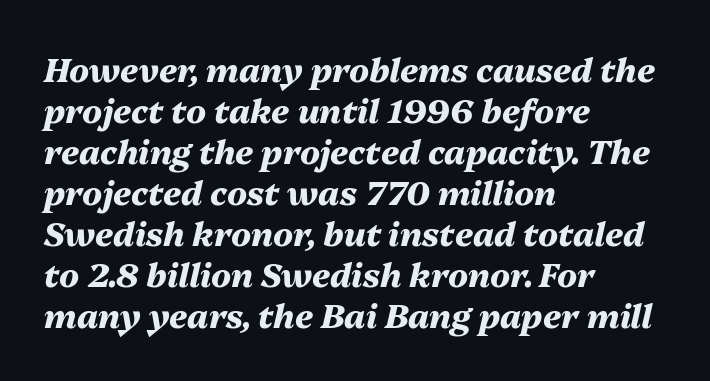
Q: Is the text bold? A: Yes.
Q: Is the text italic (slanted)? A: Yes, it leans right by about 13 degrees.
Q: Is the text underlined? A: No.
Q: How is the paragraph aligned? A: Left-aligned.
Q: Is the spacing between letters normal or unusually wide? A: Normal.
Q: Width (condensed, normal, or wide)? A: Normal.
Q: Stroke contrast? A: Medium.
Q: x-height? A: Medium.
Q: Monospaced? A: No.
